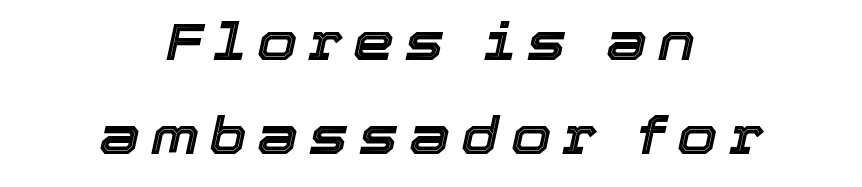
The image shows 52 px text type, italic (leaning right); set centered, line spacing 1.81x, unusually wide letter spacing (+0.21 em), not underlined; a medium x-height.
